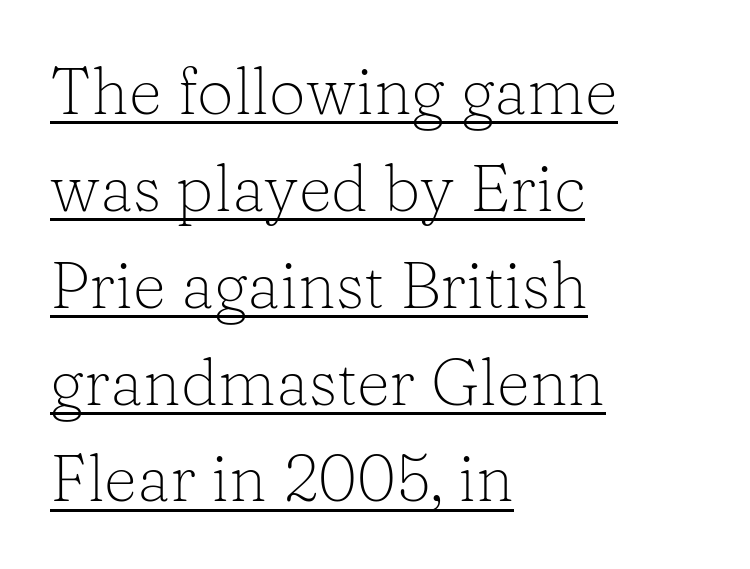
Q: Is the text bold? A: No.
Q: Is the text italic (slanted)? A: No, it is upright.
Q: Is the typeface a serif or a sans-serif typeface? A: Serif.
Q: Is the text underlined? A: Yes.
Q: How is the paragraph aligned? A: Left-aligned.
Q: Is the spacing between letters normal or unusually wide? A: Normal.
Q: Is the spacing between lines tight, normal or loose? A: Normal.
Q: Width (condensed, normal, or wide)? A: Normal.
Q: Stroke contrast? A: Low.
Q: x-height? A: Medium.
Q: Monospaced? A: No.
